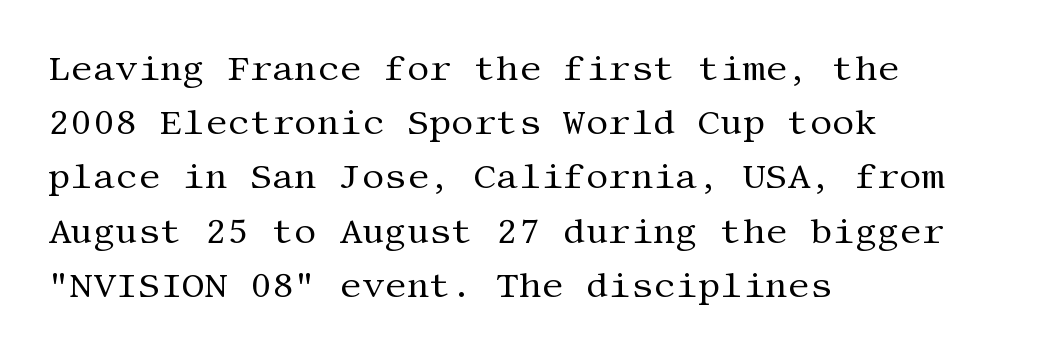
The designer went with a serif here, giving each stem small feet. The passage shown stacks its lines at a standard gap. The string is rendered with underlining switched off. The strokes are not fattened; the text isn't bold.
